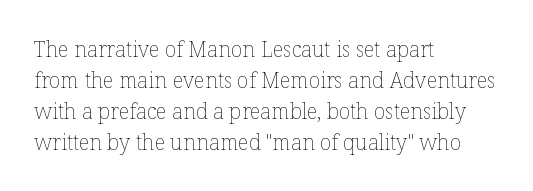
Q: Is the text bold? A: No.
Q: Is the text italic (slanted)? A: No, it is upright.
Q: Is the text underlined? A: No.
Q: How is the paragraph aligned? A: Left-aligned.
Q: Is the spacing between letters normal or unusually wide? A: Normal.
Q: Is the spacing between lines tight, normal or loose? A: Normal.
